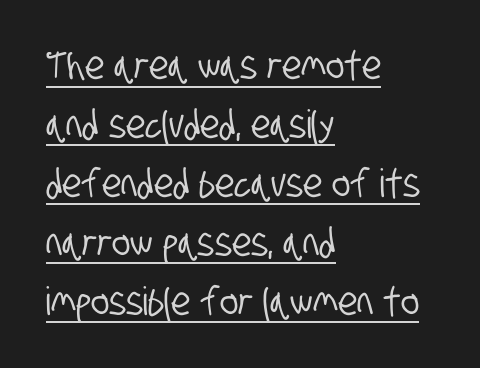
{"serif": "no", "width": "condensed", "stroke_contrast": "low", "x_height": "large", "monospaced": "no", "underline": "yes", "align": "left", "line_spacing": "normal", "line_spacing_ratio": 1.51, "letter_spacing": "normal", "letter_spacing_em": 0.0, "glyph_px": 39}
